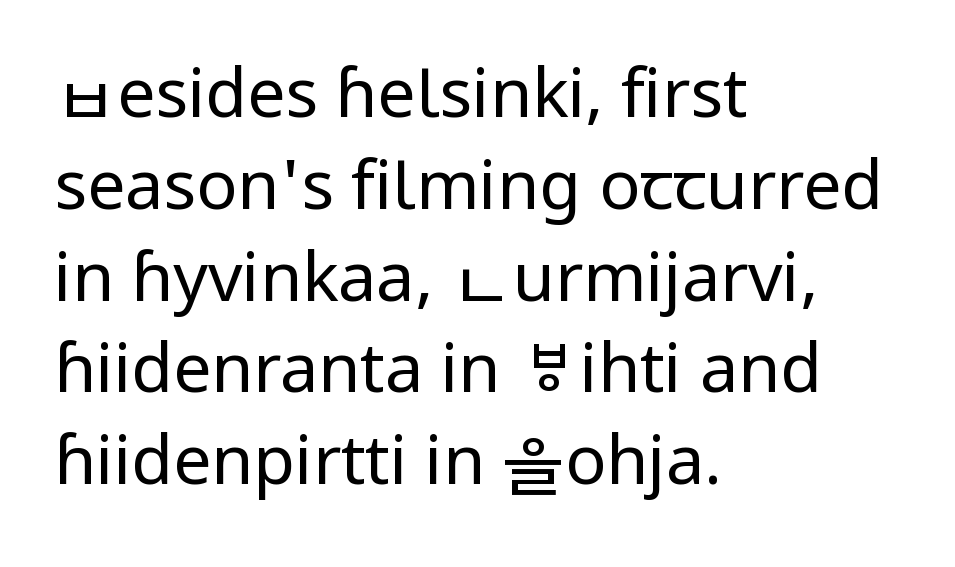
The image shows 68 px regular-weight sans-serif type, upright; set left-aligned, normal line spacing (1.35x), normal letter spacing, not underlined; low stroke contrast and a medium x-height.
